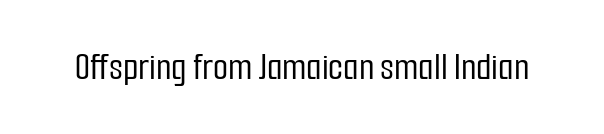
{"serif": "no", "italic": "no", "width": "condensed", "stroke_contrast": "low", "x_height": "medium", "monospaced": "no", "underline": "no", "letter_spacing": "normal", "letter_spacing_em": 0.0, "glyph_px": 39}
